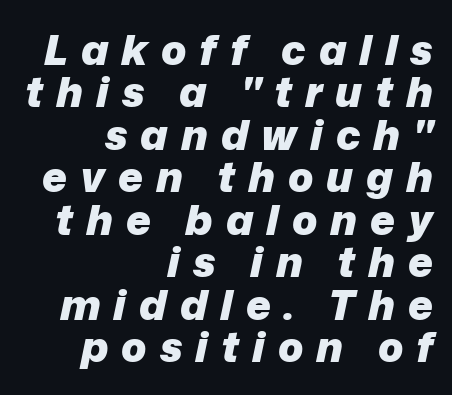
The image shows 42 px heavy type, italic (leaning right); set right-aligned, tight line spacing (1.01x), unusually wide letter spacing (+0.31 em), not underlined; low stroke contrast and a medium x-height.
